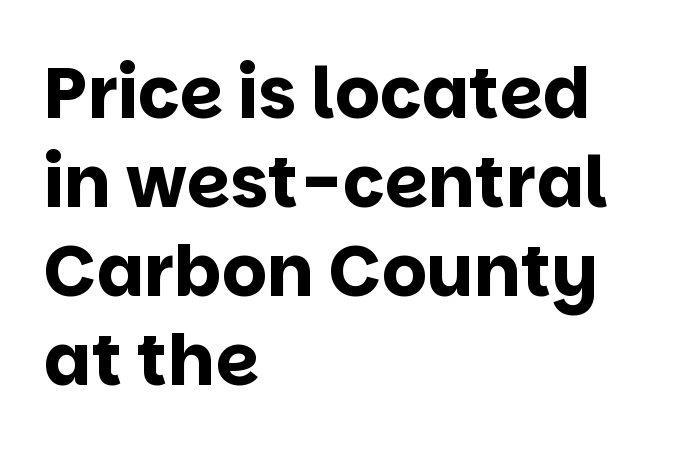
Plain, unruled lines of type. The letters are bold, with thick, heavy strokes. Successive baselines arrive at the customary interval. Each letter keeps its own natural width here, so spacing adapts to shape. A student would call this left alignment; a typographer would say flush left, rag right. In terms of letterform style, serifs are entirely absent.
